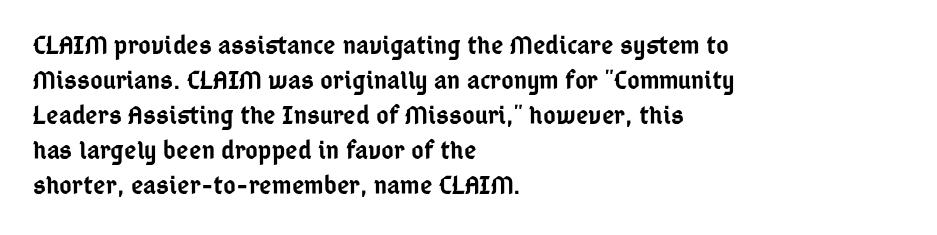
Q: Is the text bold? A: Semi-bold.
Q: Is the text italic (slanted)? A: No, it is upright.
Q: Is the text underlined? A: No.
Q: How is the paragraph aligned? A: Left-aligned.
Q: Is the spacing between letters normal or unusually wide? A: Normal.
Q: Is the spacing between lines tight, normal or loose? A: Normal.
